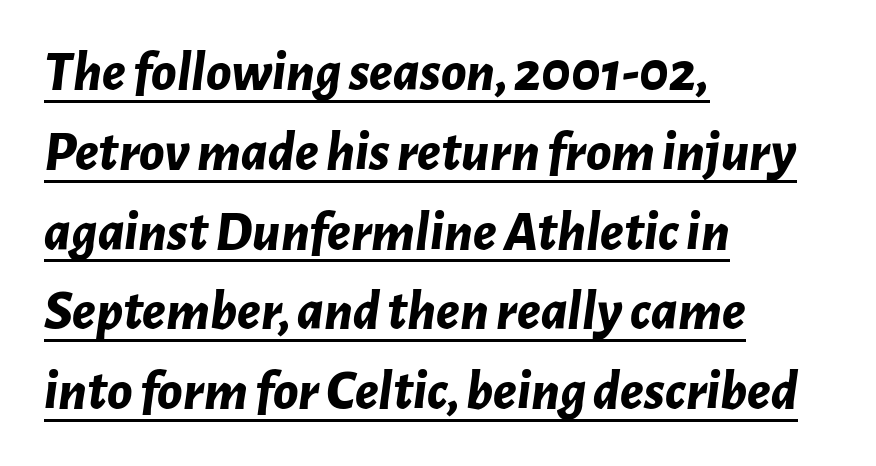
The image shows 57 px bold type, italic (leaning right); set left-aligned, normal line spacing (1.4x), normal letter spacing, underlined; low stroke contrast and a medium x-height.
